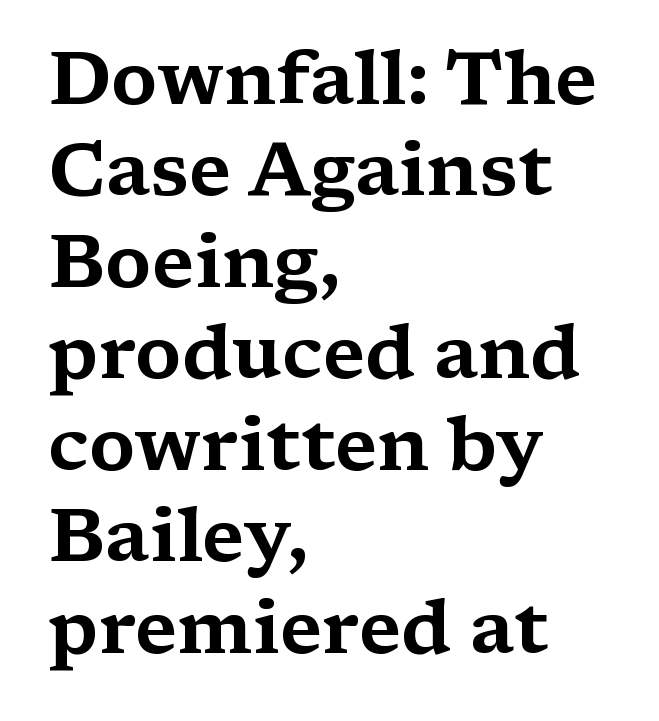
Q: Is the text italic (slanted)? A: No, it is upright.
Q: Is the typeface a serif or a sans-serif typeface? A: Serif.
Q: Is the text underlined? A: No.
Q: How is the paragraph aligned? A: Left-aligned.
Q: Is the spacing between letters normal or unusually wide? A: Normal.
Q: Width (condensed, normal, or wide)? A: Wide.
Q: Stroke contrast? A: Medium.
Q: x-height? A: Medium.
Q: Monospaced? A: No.
